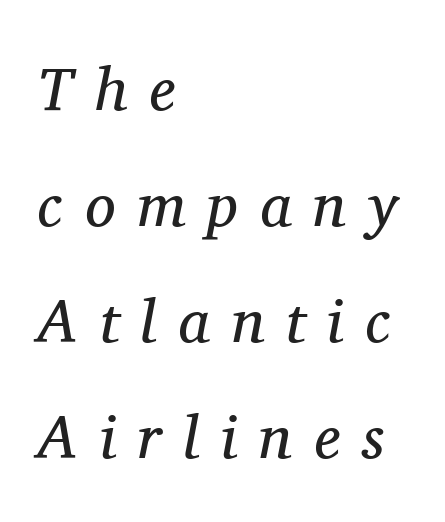
{"serif": "yes", "italic": "yes", "lean": "right", "slant_degrees": 11, "bold": "no", "weight": "regular", "width": "normal", "stroke_contrast": "medium", "x_height": "medium", "monospaced": "no", "underline": "no", "align": "left", "line_spacing": "loose", "line_spacing_ratio": 1.9, "letter_spacing": "wide", "letter_spacing_em": 0.36, "glyph_px": 61}
